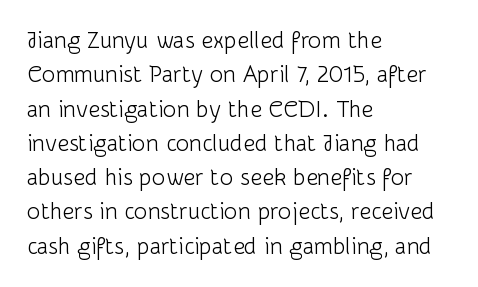
The vertical gap from one line to the next is medium. These lines were composed using upright roman letters. Horizontal alignment here is leftward, the default for most running prose. The gaps between neighbouring characters are ordinary and unremarkable. Weight: regular or lighter.
